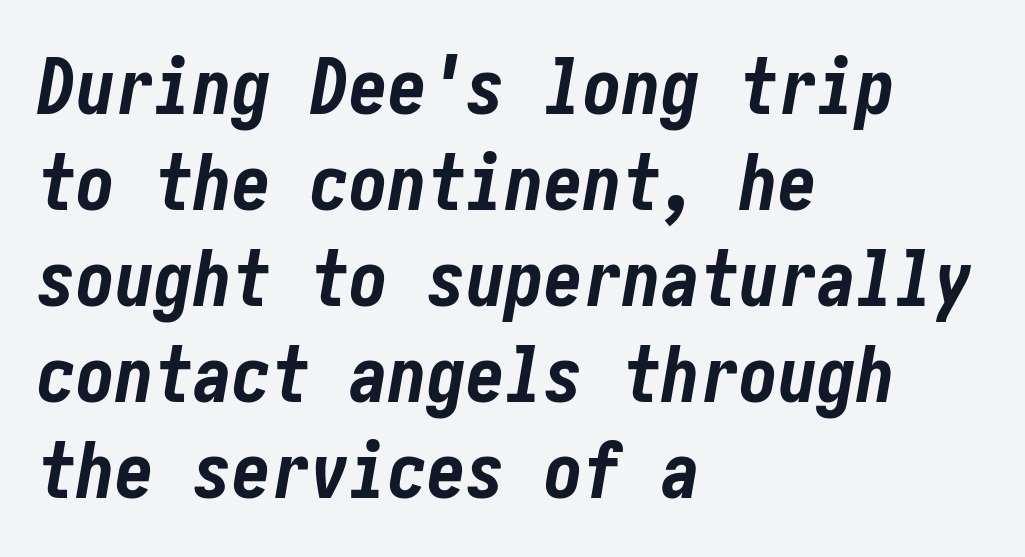
The image shows 78 px bold, condensed type, italic (leaning right); set left-aligned, line spacing 1.23x, normal letter spacing, not underlined; low stroke contrast and a medium x-height.
